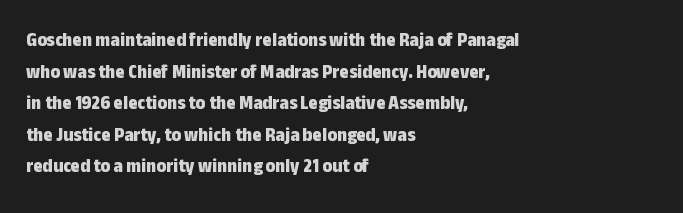
Q: Is the text bold? A: Yes.
Q: Is the text italic (slanted)? A: No, it is upright.
Q: Is the text underlined? A: No.
Q: How is the paragraph aligned? A: Left-aligned.
Q: Is the spacing between letters normal or unusually wide? A: Normal.
Q: Is the spacing between lines tight, normal or loose? A: Normal.
